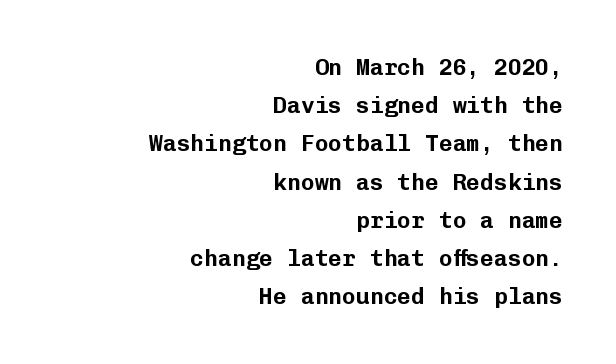
No italicization has been applied; the sample stays upright. Is the letter spacing exaggerated? No — it looks like the ordinary default. Leading matches the norm, producing a regular column. The text block is weighted toward the right margin, trailing off unevenly leftward.
